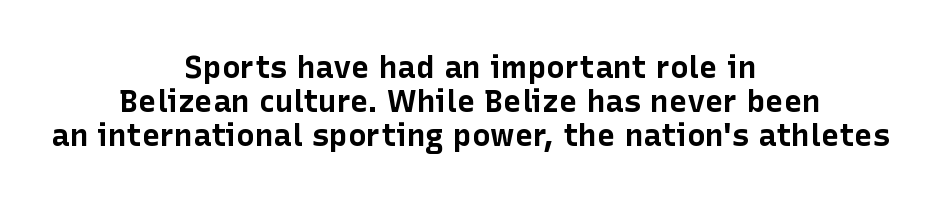
The image shows 31 px bold sans-serif type, upright; set centered, tight line spacing (1.09x), normal letter spacing, not underlined; low stroke contrast and a medium x-height.
